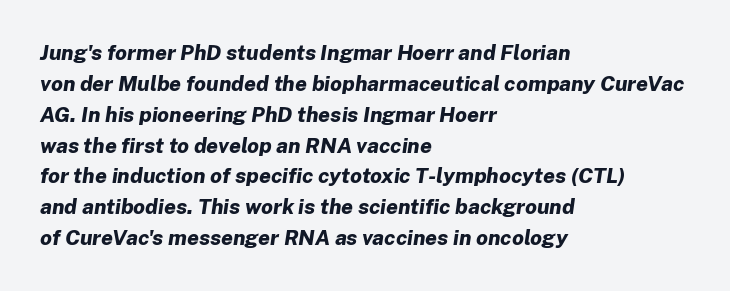
Q: Is the text bold? A: Yes.
Q: Is the text italic (slanted)? A: Yes, it leans right by about 8 degrees.
Q: Is the text underlined? A: No.
Q: How is the paragraph aligned? A: Left-aligned.
Q: Is the spacing between letters normal or unusually wide? A: Normal.
Q: Is the spacing between lines tight, normal or loose? A: Normal.
